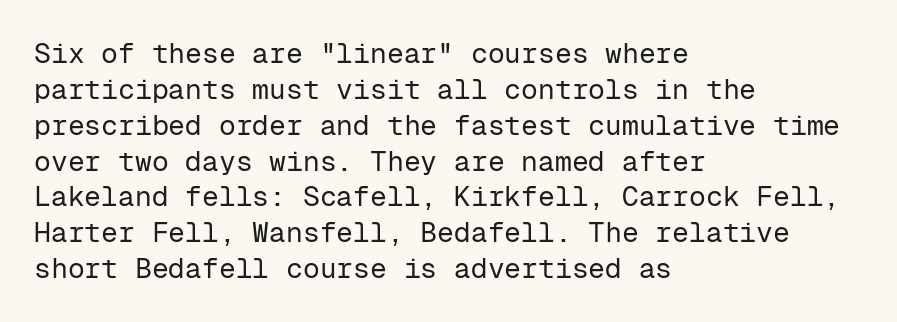
Q: Is the text bold? A: No.
Q: Is the text italic (slanted)? A: No, it is upright.
Q: Is the typeface a serif or a sans-serif typeface? A: Sans-serif.
Q: Is the text underlined? A: No.
Q: How is the paragraph aligned? A: Left-aligned.
Q: Is the spacing between letters normal or unusually wide? A: Normal.
Q: Is the spacing between lines tight, normal or loose? A: Normal.
Q: Width (condensed, normal, or wide)? A: Normal.
Q: Stroke contrast? A: Low.
Q: x-height? A: Medium.
Q: Monospaced? A: Yes.
